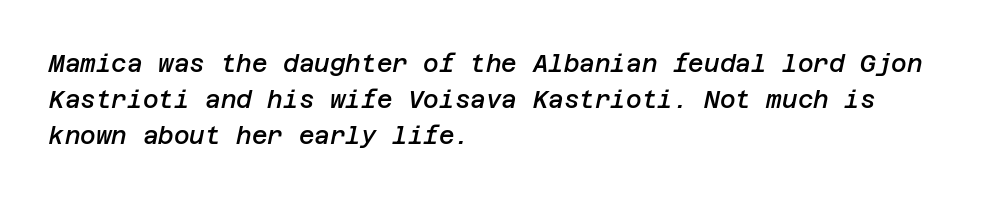
{"italic": "yes", "lean": "right", "slant_degrees": 12, "bold": "semi", "underline": "no", "align": "left", "line_spacing": "normal", "line_spacing_ratio": 1.49, "letter_spacing": "normal", "letter_spacing_em": 0.0, "glyph_px": 24}
